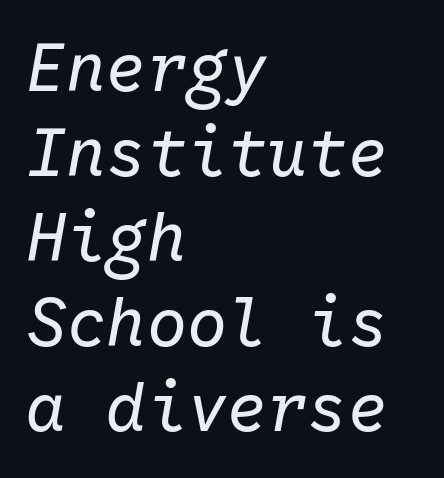
Q: Is the text bold? A: No.
Q: Is the text italic (slanted)? A: Yes, it leans right by about 10 degrees.
Q: Is the text underlined? A: No.
Q: How is the paragraph aligned? A: Left-aligned.
Q: Is the spacing between letters normal or unusually wide? A: Normal.
Q: Is the spacing between lines tight, normal or loose? A: Normal.
Q: Width (condensed, normal, or wide)? A: Normal.
Q: Stroke contrast? A: Low.
Q: x-height? A: Medium.
Q: Monospaced? A: Yes.
